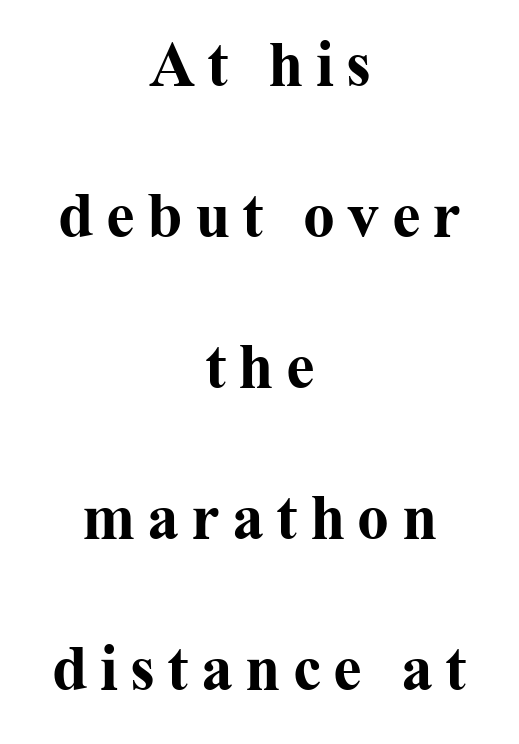
The letters advance in unequal steps, a hallmark of proportional type. Every character sits straight up, as roman type does. Honestly, there is no underline to notice here at all. Little horizontal feet cap the strokes, marking this as serif type. The passage shown is emphatically bold. Quick note: interline space is abundant.
